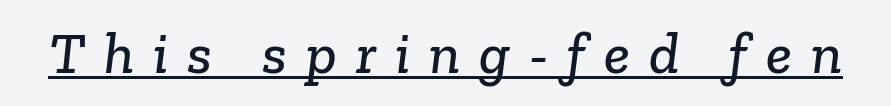
{"serif": "yes", "width": "normal", "stroke_contrast": "low", "x_height": "medium", "monospaced": "no", "underline": "yes", "letter_spacing": "wide", "letter_spacing_em": 0.32, "glyph_px": 59}
